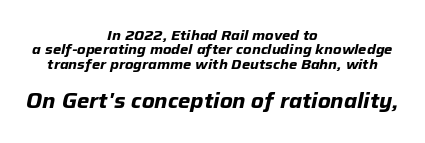
{"italic": "yes", "lean": "right", "slant_degrees": 12, "bold": "yes", "underline": "no", "align": "center", "line_spacing": "tight", "line_spacing_ratio": 1.03, "letter_spacing": "normal", "letter_spacing_em": 0.0, "larger_block": "second", "size_ratio": 1.5, "glyph_px": 21}
